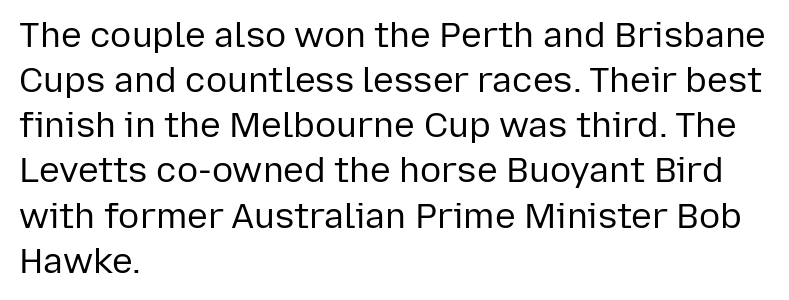
The foot of each line stays bare and open. Note the varied advance widths — an 'i' is clearly narrower than an 'm'. No chunkiness to these letters — they're not bold. Compared with typical paragraphs, the rows here are spaced about the same. Nothing sits at the stroke ends, so this counts as sans-serif.
